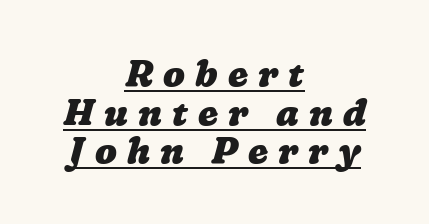
{"bold": "yes", "weight": "heavy", "width": "wide", "stroke_contrast": "low", "x_height": "medium", "monospaced": "no", "underline": "yes", "align": "center", "line_spacing": "tight", "line_spacing_ratio": 1.07, "letter_spacing": "wide", "letter_spacing_em": 0.28, "glyph_px": 36}
